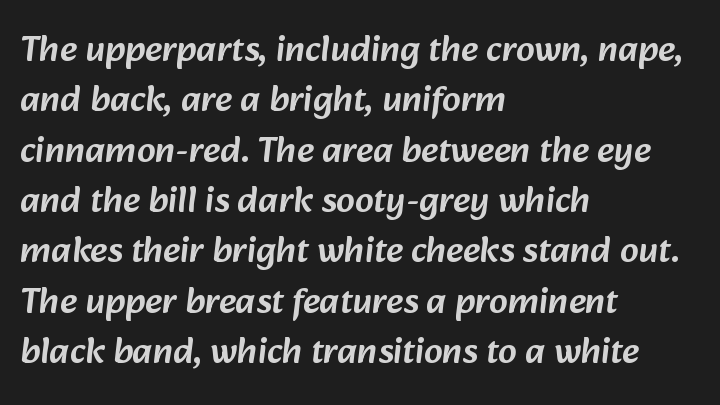
The image shows 37 px sans-serif type; set left-aligned, normal line spacing (1.36x), normal letter spacing, not underlined; low stroke contrast and a medium x-height.
